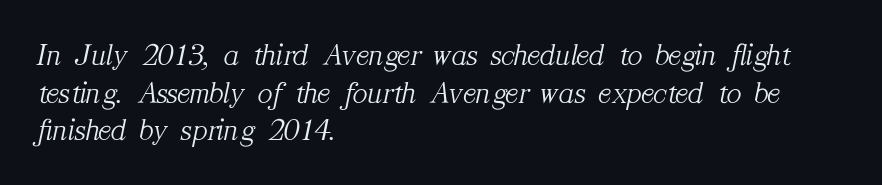
The image shows 31 px light serif type, italic (leaning right); set left-aligned, line spacing 1.21x, normal letter spacing, not underlined; medium stroke contrast and a medium x-height.
